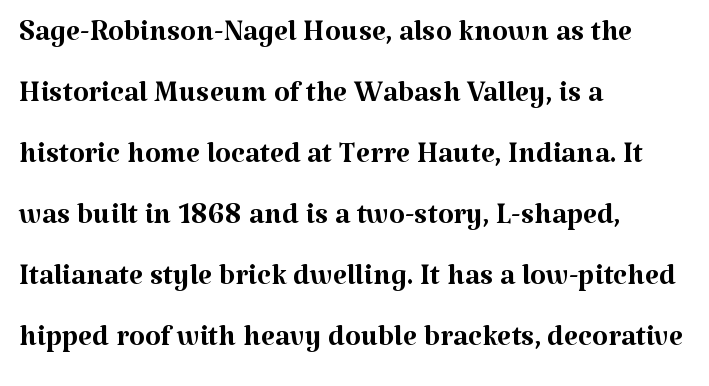
The image shows 41 px regular-weight serif type, upright; set left-aligned, normal line spacing (1.49x), normal letter spacing, not underlined; medium stroke contrast and a medium x-height.
